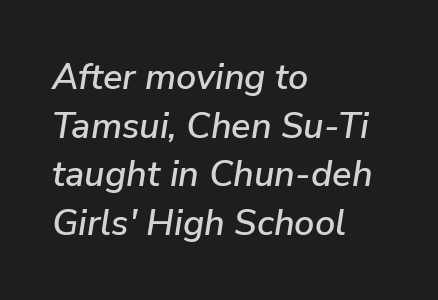
{"italic": "yes", "lean": "right", "slant_degrees": 9, "width": "normal", "stroke_contrast": "low", "x_height": "medium", "monospaced": "no", "underline": "no", "align": "left", "line_spacing": "normal", "line_spacing_ratio": 1.35, "letter_spacing": "normal", "letter_spacing_em": 0.0, "glyph_px": 36}
